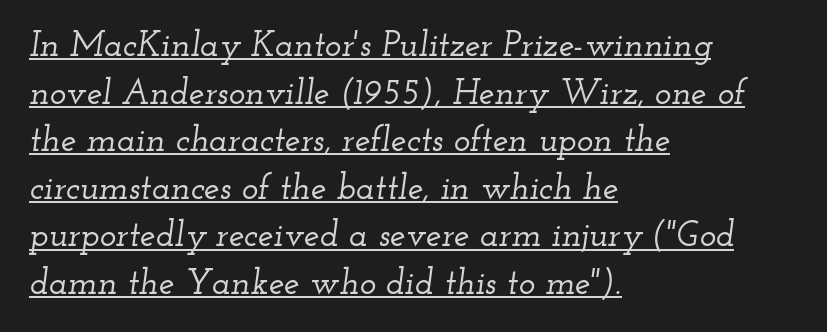
{"serif": "yes", "italic": "yes", "lean": "right", "slant_degrees": 12, "width": "wide", "stroke_contrast": "low", "x_height": "small", "monospaced": "no", "underline": "yes", "align": "left", "line_spacing": "normal", "line_spacing_ratio": 1.36, "letter_spacing": "normal", "letter_spacing_em": 0.0, "glyph_px": 35}
